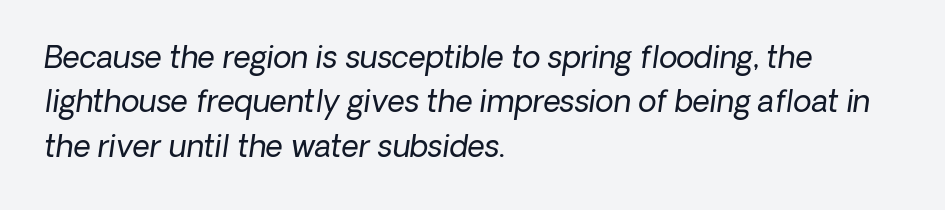
{"serif": "no", "bold": "no", "weight": "regular", "width": "normal", "stroke_contrast": "low", "x_height": "medium", "monospaced": "no", "underline": "no", "align": "left", "line_spacing": "normal", "line_spacing_ratio": 1.48, "letter_spacing": "normal", "letter_spacing_em": 0.0, "glyph_px": 30}
